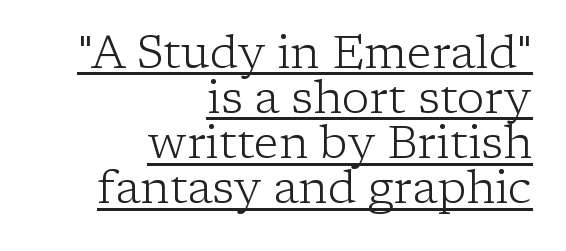
Q: Is the text bold? A: No.
Q: Is the text italic (slanted)? A: No, it is upright.
Q: Is the typeface a serif or a sans-serif typeface? A: Serif.
Q: Is the text underlined? A: Yes.
Q: How is the paragraph aligned? A: Right-aligned.
Q: Is the spacing between letters normal or unusually wide? A: Normal.
Q: Is the spacing between lines tight, normal or loose? A: Tight.
Q: Width (condensed, normal, or wide)? A: Normal.
Q: Stroke contrast? A: Low.
Q: x-height? A: Medium.
Q: Monospaced? A: No.
